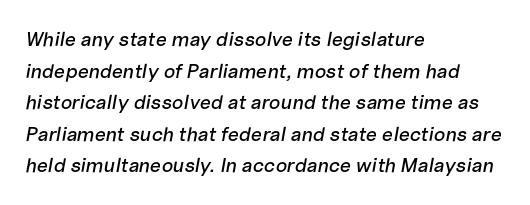
Q: Is the text italic (slanted)? A: Yes, it leans right by about 10 degrees.
Q: Is the text underlined? A: No.
Q: How is the paragraph aligned? A: Left-aligned.
Q: Is the spacing between letters normal or unusually wide? A: Normal.
Q: Is the spacing between lines tight, normal or loose? A: Normal.
